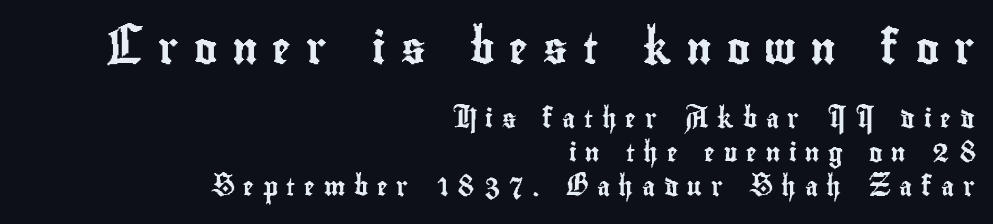
Inter-character spacing is expanded well beyond the font's built-in metrics. This rendering employs a face without finishing strokes, i.e., a sans-serif. The letters stand straight up with perfectly vertical stems. The typesetter chose a ragged-left arrangement here. Size hierarchy here favors the leading block over the trailing one. Anything drawn beneath the words? Only blank space.
